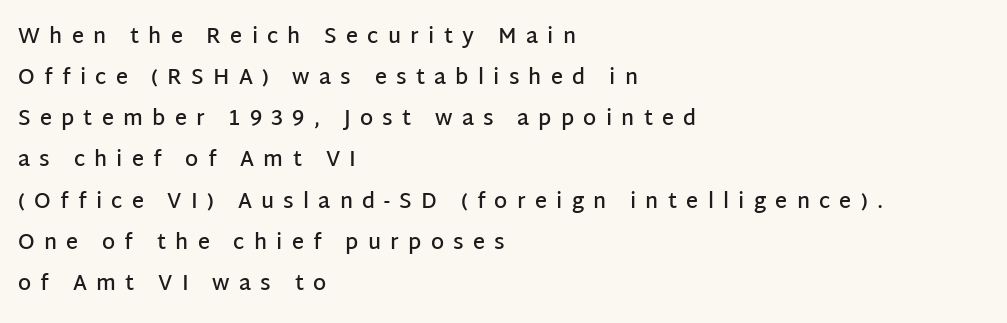
Q: Is the text bold? A: Semi-bold.
Q: Is the text italic (slanted)? A: No, it is upright.
Q: Is the text underlined? A: No.
Q: How is the paragraph aligned? A: Left-aligned.
Q: Is the spacing between letters normal or unusually wide? A: Unusually wide.
Q: Is the spacing between lines tight, normal or loose? A: Loose.
